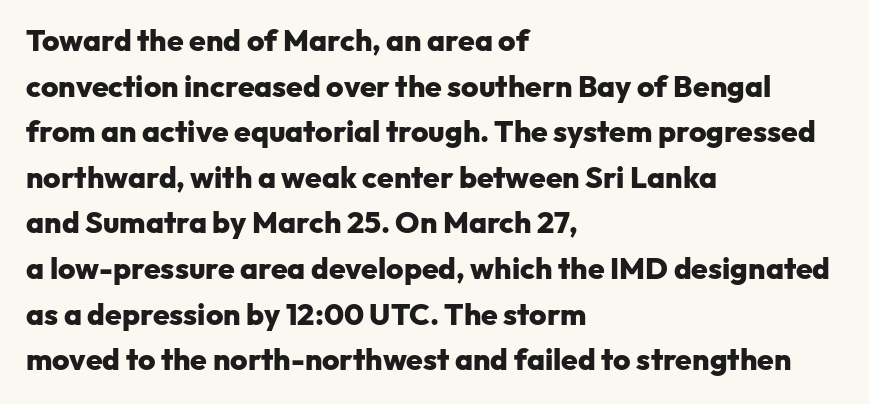
{"serif": "no", "italic": "no", "bold": "yes", "weight": "heavy", "width": "normal", "stroke_contrast": "low", "x_height": "medium", "monospaced": "no", "underline": "no", "align": "left", "line_spacing": "normal", "line_spacing_ratio": 1.52, "letter_spacing": "normal", "letter_spacing_em": 0.0, "glyph_px": 30}
